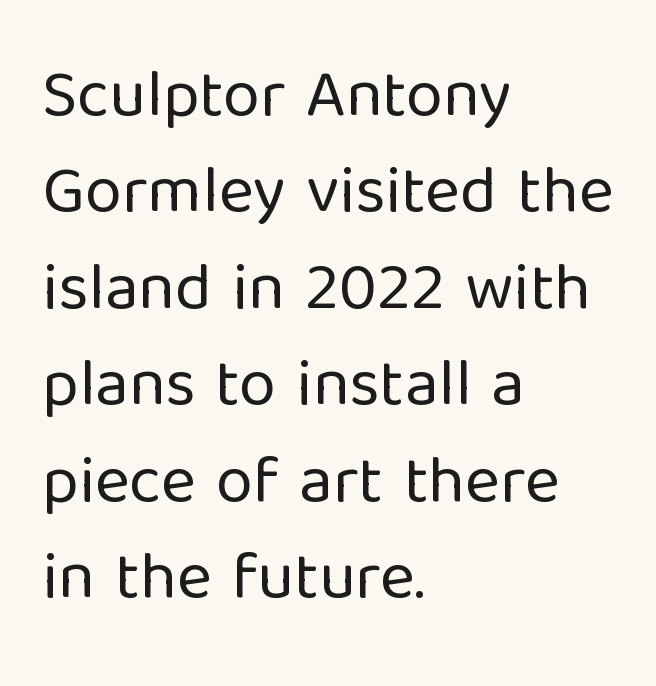
Q: Is the text bold? A: No.
Q: Is the text italic (slanted)? A: No, it is upright.
Q: Is the typeface a serif or a sans-serif typeface? A: Sans-serif.
Q: Is the text underlined? A: No.
Q: How is the paragraph aligned? A: Left-aligned.
Q: Is the spacing between letters normal or unusually wide? A: Normal.
Q: Is the spacing between lines tight, normal or loose? A: Normal.
Q: Width (condensed, normal, or wide)? A: Normal.
Q: Stroke contrast? A: Low.
Q: x-height? A: Medium.
Q: Monospaced? A: No.
